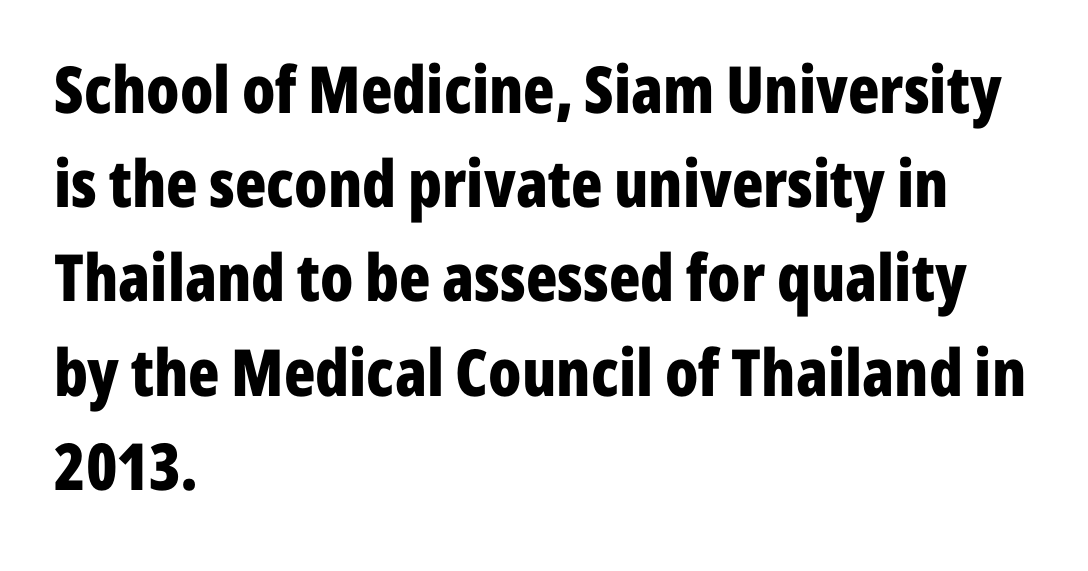
Short note: letters normally spaced. The typesetting leans heavy: a genuine bold. Leading: standard. Spacing verdict: proportional, widths tailored to each character. The type sits square on the baseline with zero lean. The passage shown is not underscored anywhere.
